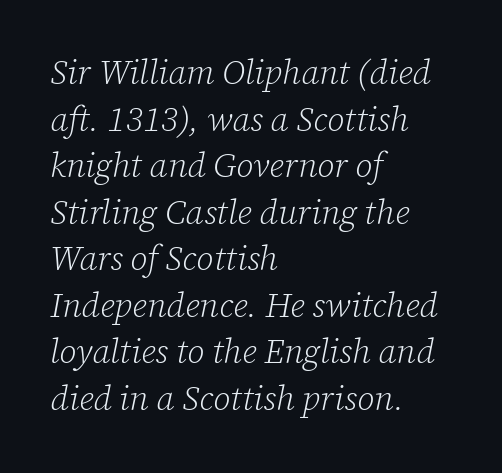
What's the leading like? Ordinary, nothing unusual. Ink coverage per letter is moderate at most. Rendered with sloped, italic letterforms. A typesetter would label this face a serif.
